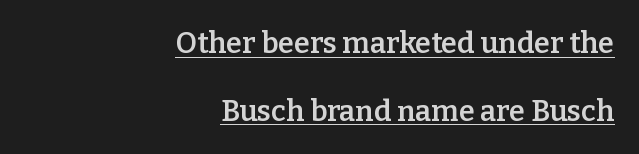
{"serif": "yes", "italic": "no", "bold": "semi", "weight": "semibold", "width": "normal", "stroke_contrast": "low", "x_height": "medium", "monospaced": "no", "underline": "yes", "align": "right", "line_spacing": "loose", "line_spacing_ratio": 2.33, "letter_spacing": "normal", "letter_spacing_em": 0.0, "glyph_px": 29}
